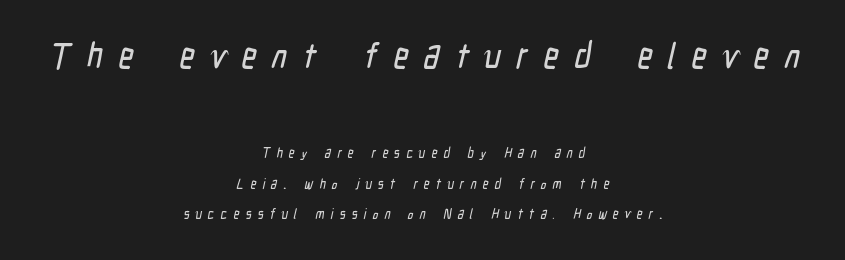
{"serif": "no", "width": "condensed", "stroke_contrast": "low", "x_height": "medium", "monospaced": "no", "underline": "no", "align": "center", "line_spacing": "loose", "line_spacing_ratio": 2.18, "letter_spacing": "wide", "letter_spacing_em": 0.44, "larger_block": "first", "size_ratio": 2.57, "glyph_px": 36}
